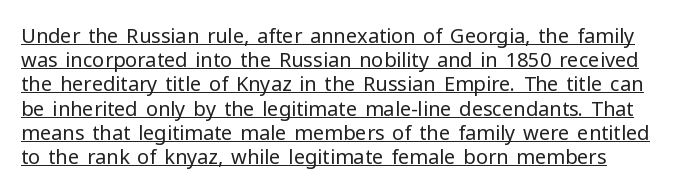
The image shows 20 px text type, upright; set line spacing 1.21x, normal letter spacing, underlined.
